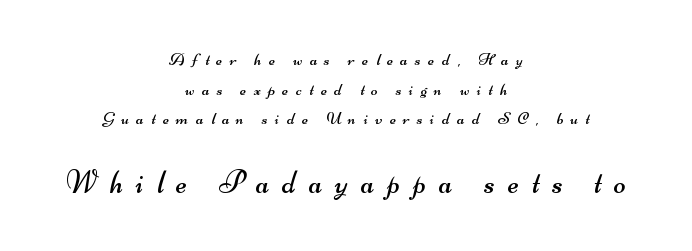
{"serif": "no", "bold": "no", "weight": "regular", "width": "wide", "stroke_contrast": "medium", "x_height": "small", "monospaced": "no", "underline": "no", "align": "center", "line_spacing": "normal", "line_spacing_ratio": 1.65, "letter_spacing": "wide", "letter_spacing_em": 0.41, "larger_block": "second", "size_ratio": 1.78, "glyph_px": 32}
